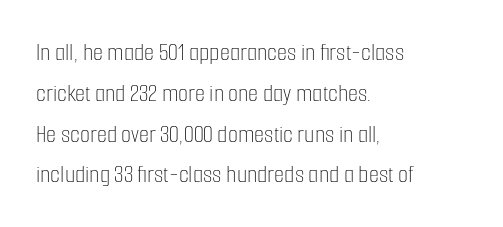
The gap between lines stays unmarked. No extra tracking has been applied to these lines. Does the leading feel generous? No, just average. Short and long lines alike share a common starting point at left.
